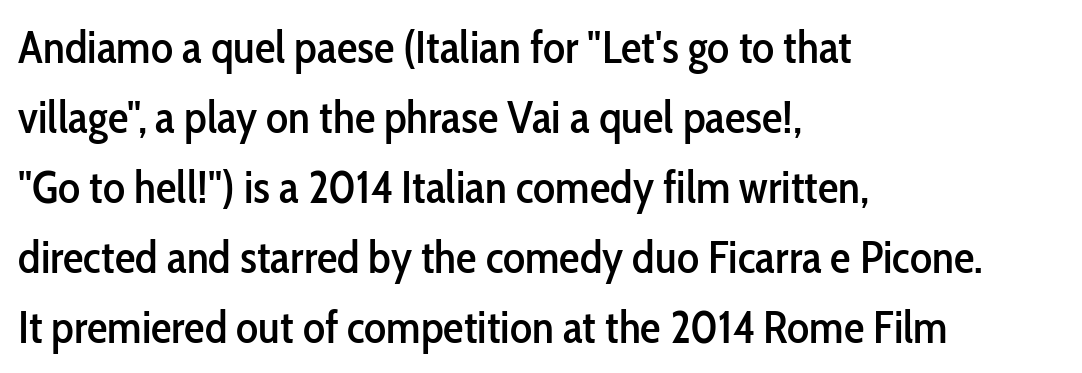
The image shows 46 px condensed sans-serif type, upright; set left-aligned, normal line spacing (1.52x), normal letter spacing, not underlined; low stroke contrast and a medium x-height.
